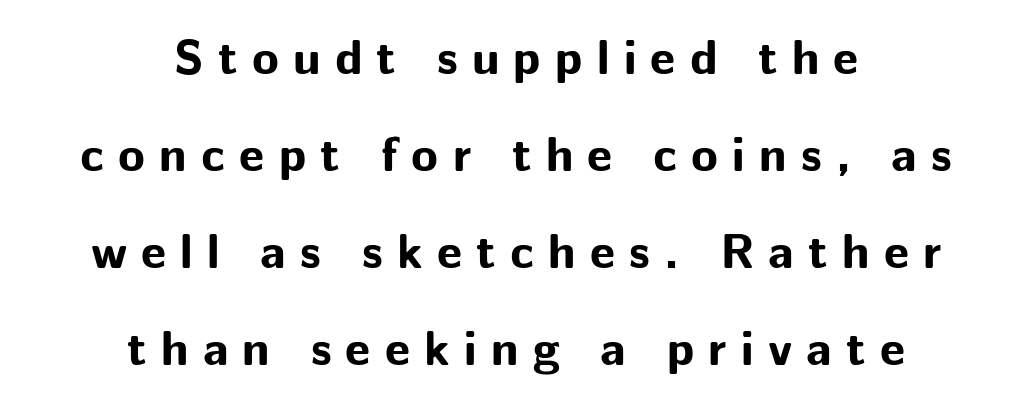
The image shows 49 px bold sans-serif type, upright; set centered, loose line spacing (1.98x), unusually wide letter spacing (+0.29 em), not underlined; low stroke contrast and a medium x-height.
